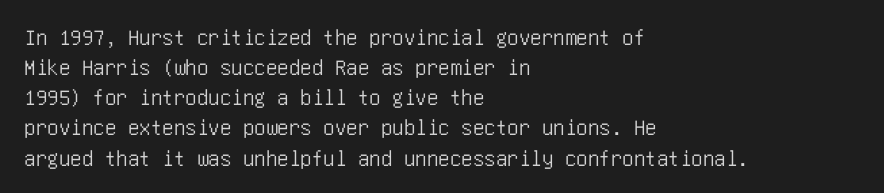
Q: Is the text italic (slanted)? A: No, it is upright.
Q: Is the text underlined? A: No.
Q: How is the paragraph aligned? A: Left-aligned.
Q: Is the spacing between letters normal or unusually wide? A: Normal.
Q: Is the spacing between lines tight, normal or loose? A: Normal.
